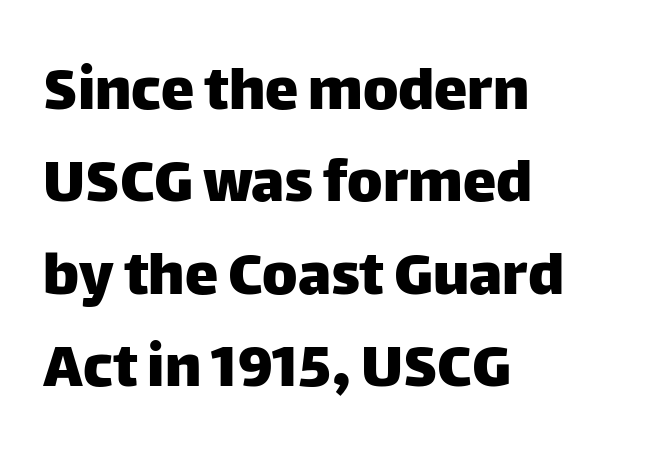
{"serif": "no", "italic": "no", "width": "normal", "stroke_contrast": "low", "x_height": "large", "monospaced": "no", "underline": "no", "align": "left", "line_spacing": "normal", "line_spacing_ratio": 1.38, "letter_spacing": "normal", "letter_spacing_em": 0.0, "glyph_px": 67}
